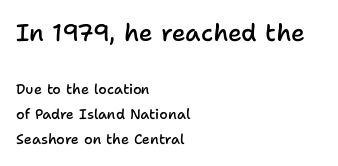
Q: Is the text bold? A: Semi-bold.
Q: Is the text italic (slanted)? A: No, it is upright.
Q: Is the text underlined? A: No.
Q: How is the paragraph aligned? A: Left-aligned.
Q: Is the spacing between letters normal or unusually wide? A: Normal.
Q: Which block of text is set in a larger size, the first (top) or the second (bottom)? A: The first (top) one.
